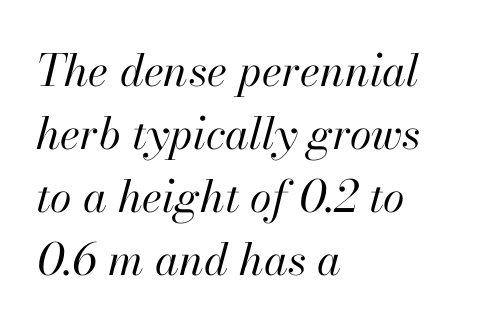
Q: Is the text bold? A: No.
Q: Is the text italic (slanted)? A: Yes, it leans right by about 13 degrees.
Q: Is the text underlined? A: No.
Q: How is the paragraph aligned? A: Left-aligned.
Q: Is the spacing between letters normal or unusually wide? A: Normal.
Q: Is the spacing between lines tight, normal or loose? A: Normal.
Q: Width (condensed, normal, or wide)? A: Normal.
Q: Stroke contrast? A: High.
Q: x-height? A: Small.
Q: Monospaced? A: No.
